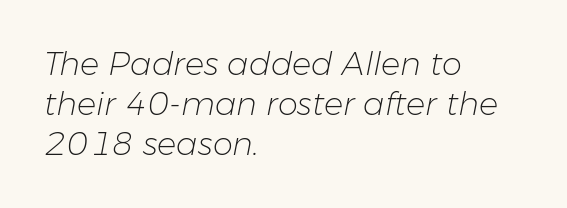
{"italic": "yes", "lean": "right", "slant_degrees": 11, "bold": "no", "weight": "light", "width": "normal", "stroke_contrast": "low", "x_height": "medium", "monospaced": "no", "underline": "no", "align": "left", "line_spacing": "normal", "line_spacing_ratio": 1.25, "letter_spacing": "normal", "letter_spacing_em": 0.0, "glyph_px": 32}
